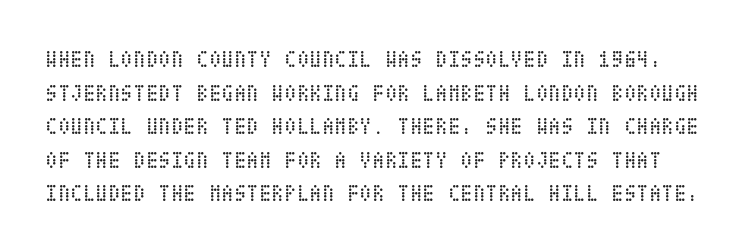
The image shows 23 px text type, upright; set normal line spacing (1.46x), normal letter spacing, not underlined.
